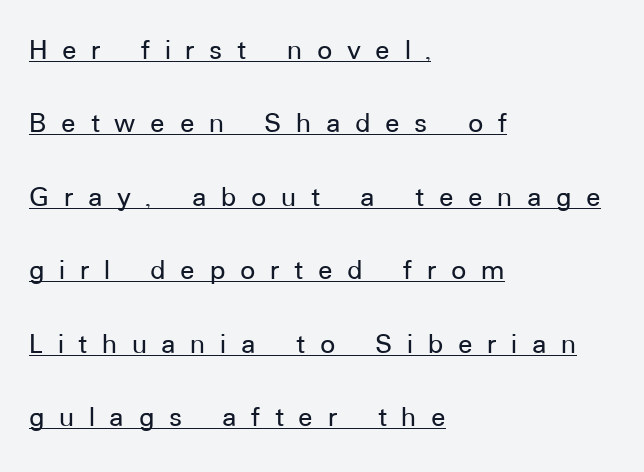
{"serif": "no", "italic": "no", "width": "normal", "stroke_contrast": "low", "x_height": "medium", "monospaced": "no", "underline": "yes", "align": "left", "line_spacing": "loose", "line_spacing_ratio": 2.45, "letter_spacing": "wide", "letter_spacing_em": 0.49, "glyph_px": 30}
